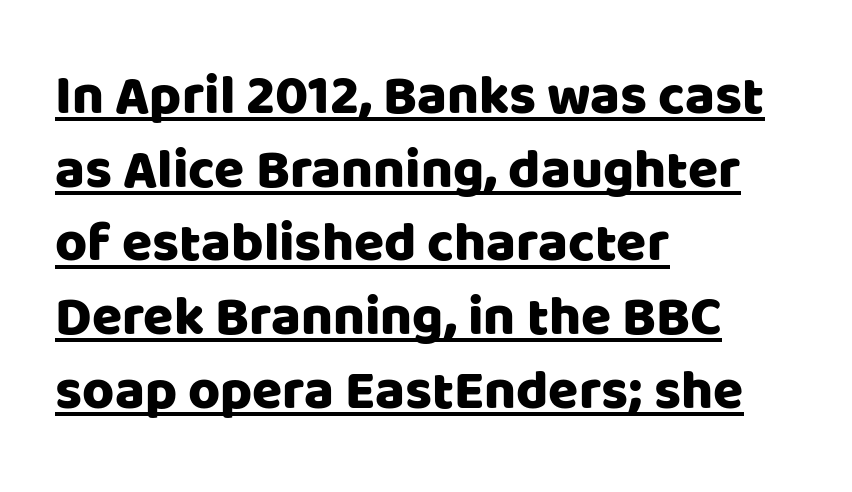
{"serif": "no", "italic": "no", "width": "normal", "stroke_contrast": "low", "x_height": "large", "monospaced": "no", "underline": "yes", "align": "left", "line_spacing": "normal", "line_spacing_ratio": 1.34, "letter_spacing": "normal", "letter_spacing_em": 0.0, "glyph_px": 55}
